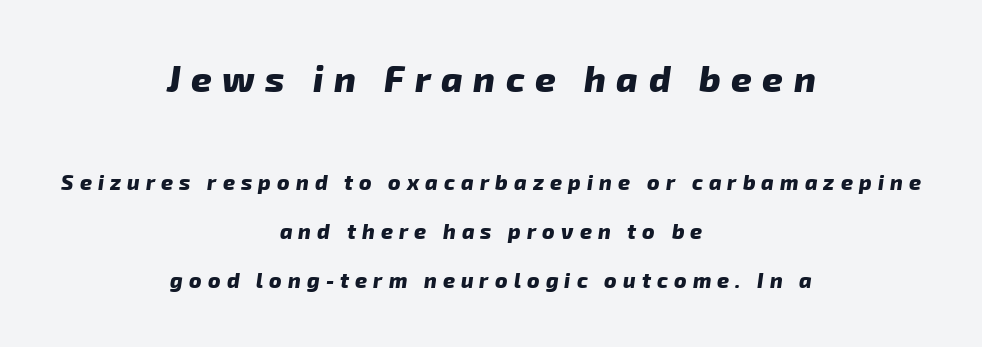
{"serif": "no", "bold": "yes", "weight": "heavy", "width": "normal", "stroke_contrast": "low", "x_height": "medium", "monospaced": "no", "underline": "no", "align": "center", "line_spacing": "loose", "line_spacing_ratio": 2.33, "letter_spacing": "wide", "letter_spacing_em": 0.29, "larger_block": "first", "size_ratio": 1.71, "glyph_px": 36}
